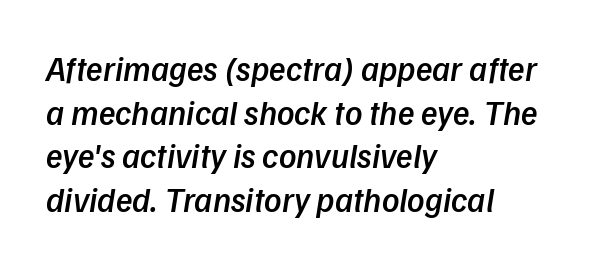
The ragged edge is on the right, which tells us the setting is flush left. The area under the type is left untouched. You can tell it's italic because the verticals aren't actually vertical. Character widths vary here, with narrow letters taking less room than wide ones.
